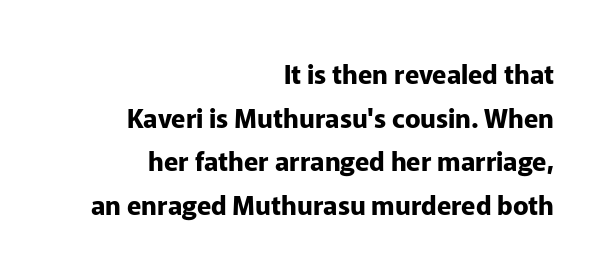
The image shows 26 px bold type, upright; set right-aligned, normal line spacing (1.68x), normal letter spacing, not underlined.
